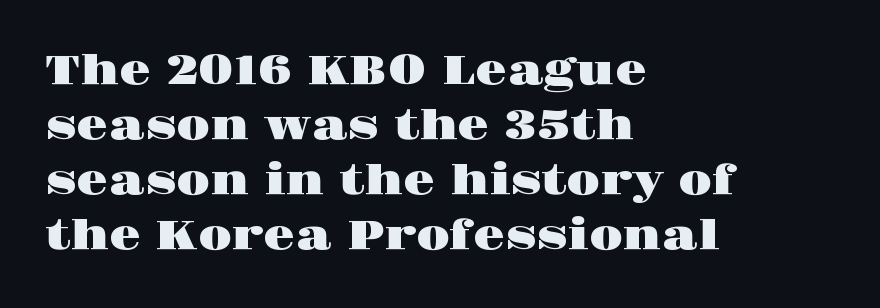
The passage shown has conventional tracking throughout. Decoration check: the copy has no underline. Is the block centered? No — it sits flush against the left margin. Serif or sans? Serif — the stroke terminals have little feet. A typesetter would call this proportional, since set widths differ per character.
